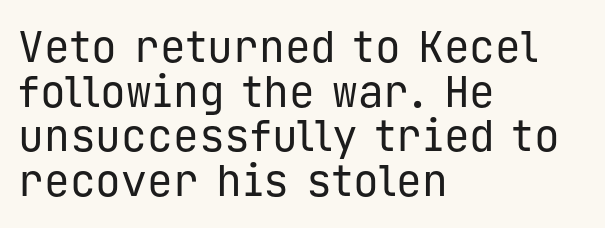
Q: Is the text bold? A: No.
Q: Is the text italic (slanted)? A: No, it is upright.
Q: Is the typeface a serif or a sans-serif typeface? A: Sans-serif.
Q: Is the text underlined? A: No.
Q: How is the paragraph aligned? A: Left-aligned.
Q: Is the spacing between letters normal or unusually wide? A: Normal.
Q: Is the spacing between lines tight, normal or loose? A: Tight.
Q: Width (condensed, normal, or wide)? A: Normal.
Q: Stroke contrast? A: Low.
Q: x-height? A: Medium.
Q: Monospaced? A: Yes.
